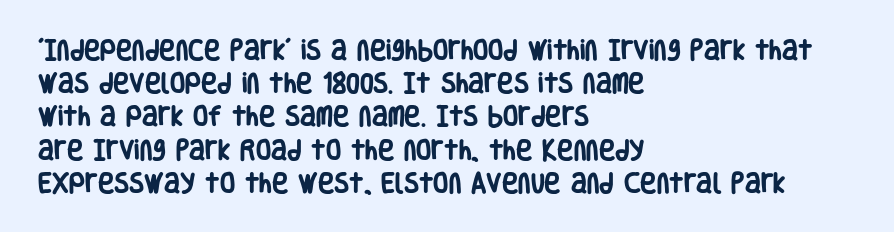
Leading matches the norm, producing a regular column. The area under the type is left untouched. Does extra space separate the letters? No, they use regular spacing. These lines were composed using upright roman letters.
